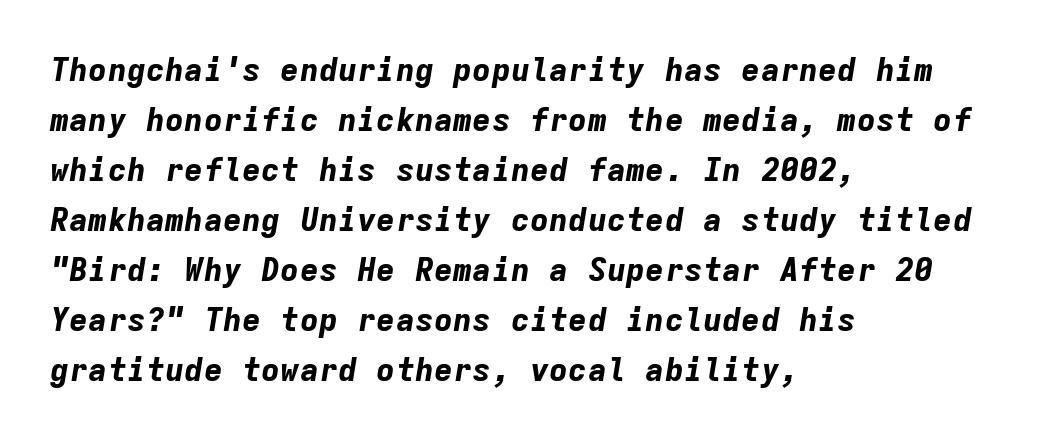
The image shows 32 px bold type, italic (leaning right), monospaced; set left-aligned, normal line spacing (1.56x), normal letter spacing, not underlined; low stroke contrast and a medium x-height.
